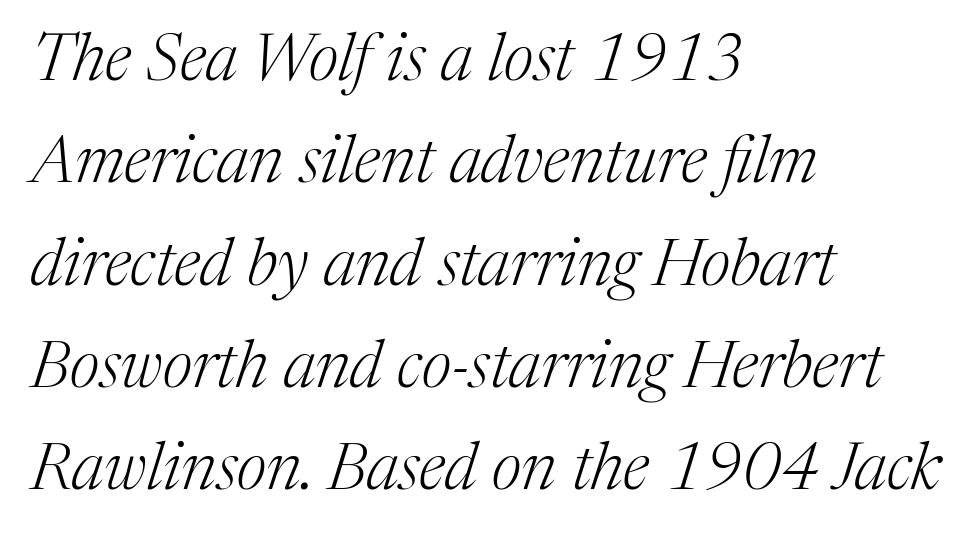
The image shows 66 px light serif type, italic (leaning right); set left-aligned, normal line spacing (1.55x), normal letter spacing, not underlined; medium stroke contrast and a medium x-height.
